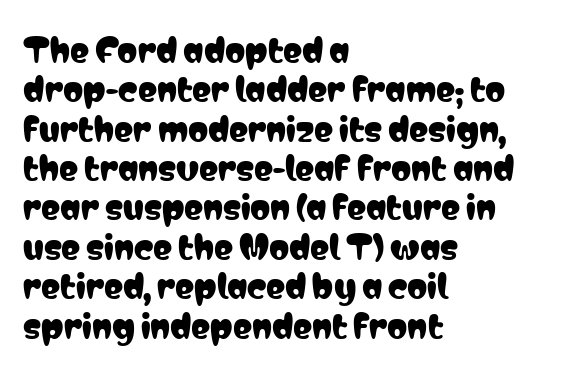
{"serif": "no", "italic": "no", "width": "condensed", "stroke_contrast": "low", "x_height": "medium", "monospaced": "no", "underline": "no", "align": "left", "line_spacing_ratio": 1.23, "letter_spacing": "normal", "letter_spacing_em": 0.0, "glyph_px": 32}
